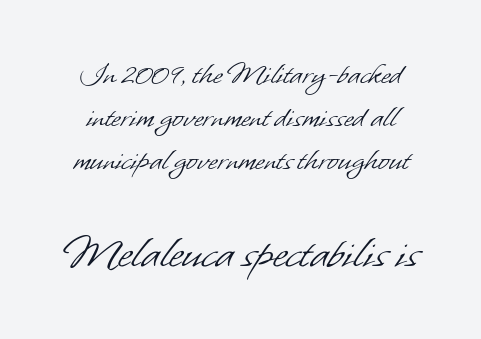
The image shows 50 px light sans-serif type; set normal line spacing (1.3x), normal letter spacing, not underlined; the second (bottom) block is 1.52x larger; low stroke contrast and a small x-height.
